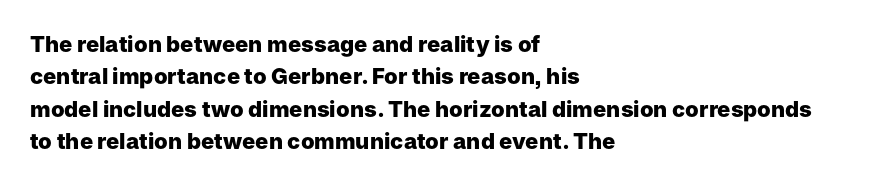
This block has exactly the height ordinary leading produces. A roman cut, with each character standing at attention. Typesetter's note: full bold, strokes at maximum text heaviness. The rendering anchors every line to the left-hand side.
